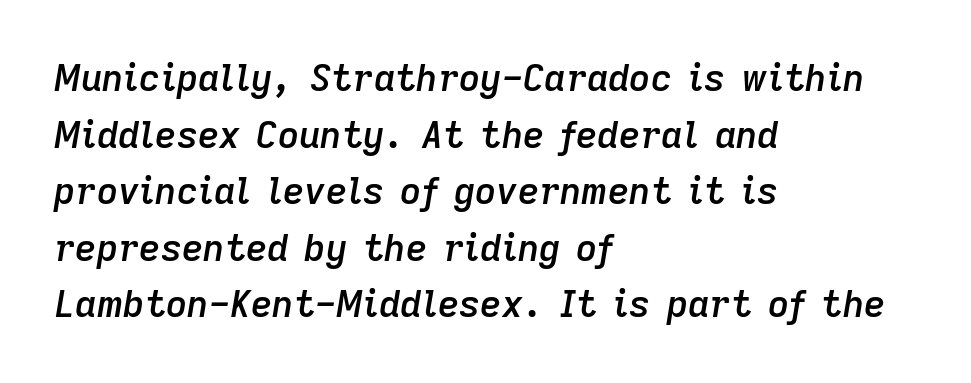
{"italic": "yes", "lean": "right", "slant_degrees": 9, "bold": "semi", "weight": "semibold", "width": "normal", "stroke_contrast": "low", "x_height": "medium", "monospaced": "no", "underline": "no", "align": "left", "line_spacing": "normal", "line_spacing_ratio": 1.53, "letter_spacing": "normal", "letter_spacing_em": 0.0, "glyph_px": 37}
